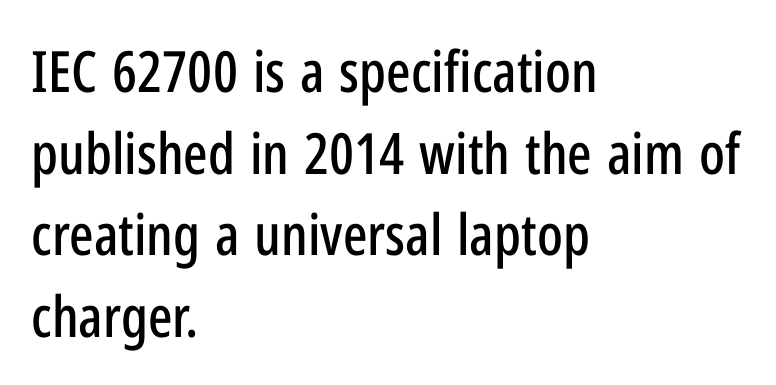
Q: Is the text italic (slanted)? A: No, it is upright.
Q: Is the typeface a serif or a sans-serif typeface? A: Sans-serif.
Q: Is the text underlined? A: No.
Q: How is the paragraph aligned? A: Left-aligned.
Q: Is the spacing between letters normal or unusually wide? A: Normal.
Q: Is the spacing between lines tight, normal or loose? A: Normal.
Q: Width (condensed, normal, or wide)? A: Condensed.
Q: Stroke contrast? A: Low.
Q: x-height? A: Medium.
Q: Monospaced? A: No.
